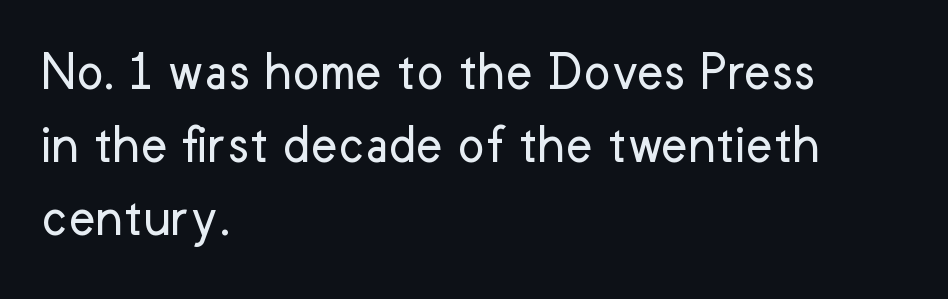
You can tell from the bare stems that sans-serif type was used. Stems here are at most as thick as an everyday book face. Nope, not italic — everything's standing straight. The text block is weighted toward the left margin, trailing off unevenly rightward.
